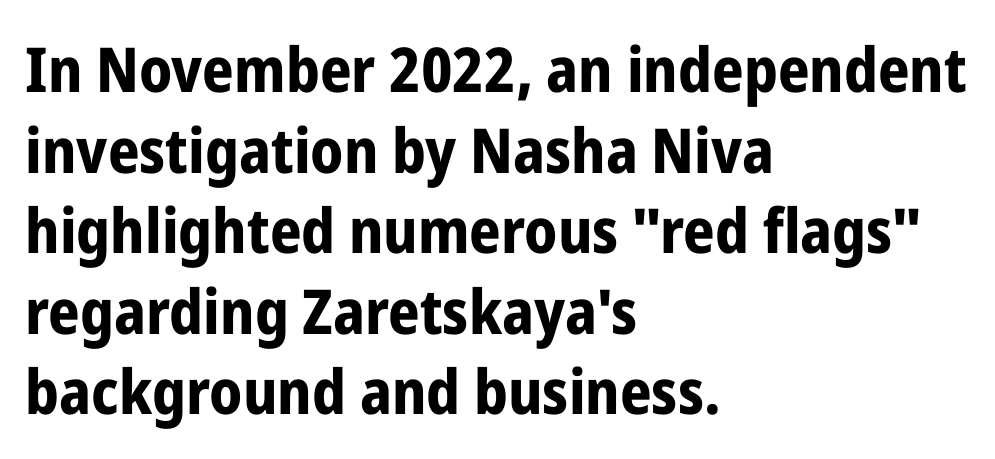
{"serif": "no", "italic": "no", "bold": "yes", "weight": "bold", "width": "condensed", "stroke_contrast": "low", "x_height": "medium", "monospaced": "no", "underline": "no", "align": "left", "line_spacing": "normal", "line_spacing_ratio": 1.3, "letter_spacing": "normal", "letter_spacing_em": 0.0, "glyph_px": 62}
